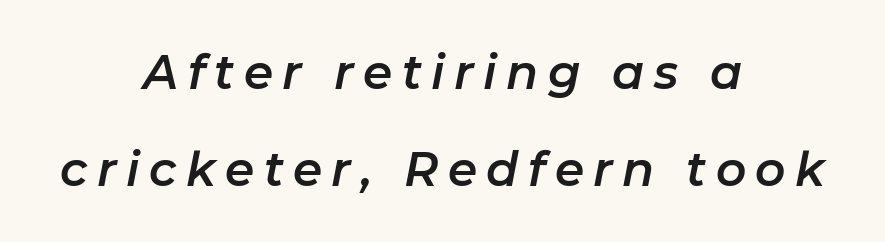
Is the block centered? Yes — each line is placed symmetrically about the middle. These lines were composed using italics. Quick note: interline space is abundant. Descenders hang freely into open space. The letterforms stand isolated, each surrounded by extra space. Character widths vary here, with narrow letters taking less room than wide ones.
